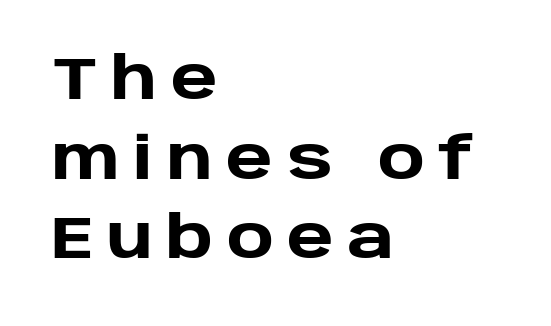
The image shows 59 px heavy sans-serif type, upright; set left-aligned, normal line spacing (1.35x), unusually wide letter spacing (+0.23 em), not underlined; low stroke contrast and a large x-height.
